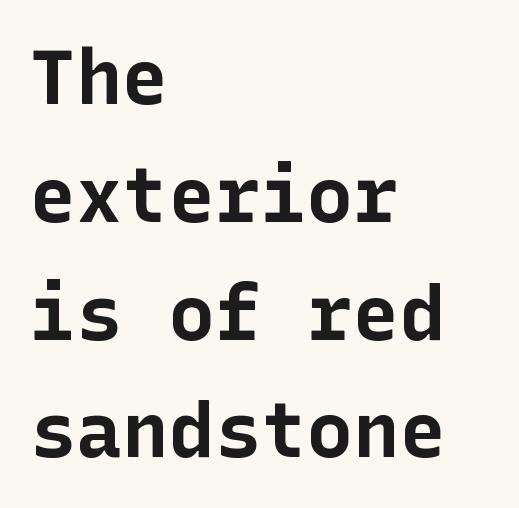
No italicization has been applied; the sample stays upright. The block of text has a typical density, with ordinary space between rows. The space directly below the letters is spotless. The letters carry no serifs — their stems end cleanly without finishing strokes. Is the type bold? Yes — the strokes are clearly thick and heavy. Characters follow at the spacing the type designer built in.
